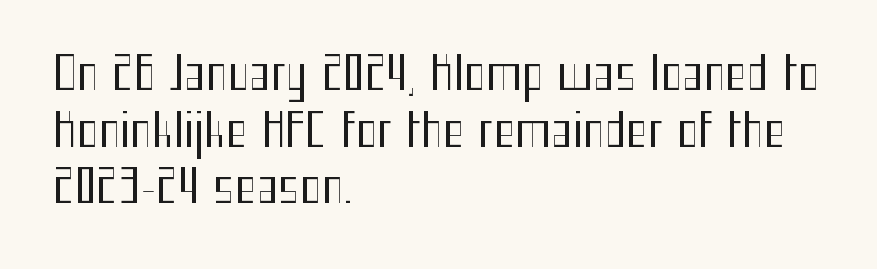
The image shows 46 px regular-weight, condensed sans-serif type, upright; set left-aligned, line spacing 1.23x, normal letter spacing, not underlined; medium stroke contrast and a medium x-height.
